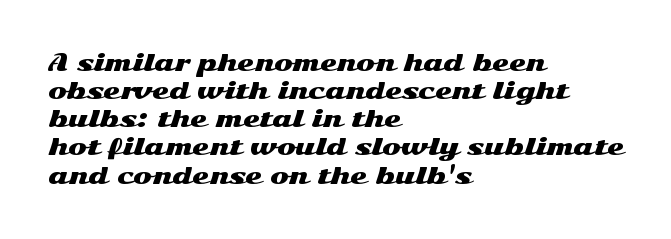
Q: Is the text italic (slanted)? A: Yes.
Q: Is the text underlined? A: No.
Q: How is the paragraph aligned? A: Left-aligned.
Q: Is the spacing between letters normal or unusually wide? A: Normal.
Q: Is the spacing between lines tight, normal or loose? A: Normal.
